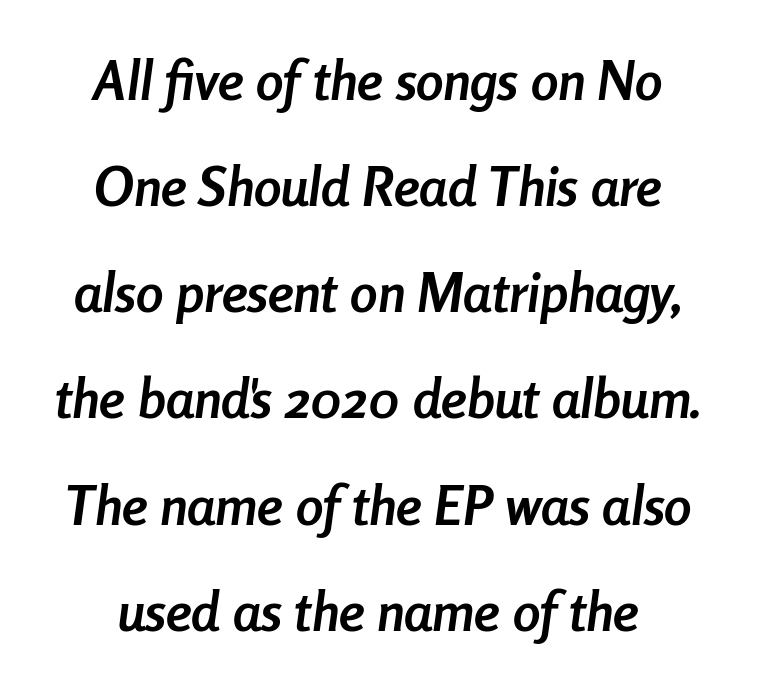
Q: Is the text bold? A: Yes.
Q: Is the text italic (slanted)? A: Yes, it leans right by about 8 degrees.
Q: Is the text underlined? A: No.
Q: Is the spacing between letters normal or unusually wide? A: Normal.
Q: Is the spacing between lines tight, normal or loose? A: Loose.
Q: Width (condensed, normal, or wide)? A: Condensed.
Q: Stroke contrast? A: Low.
Q: x-height? A: Medium.
Q: Monospaced? A: No.
